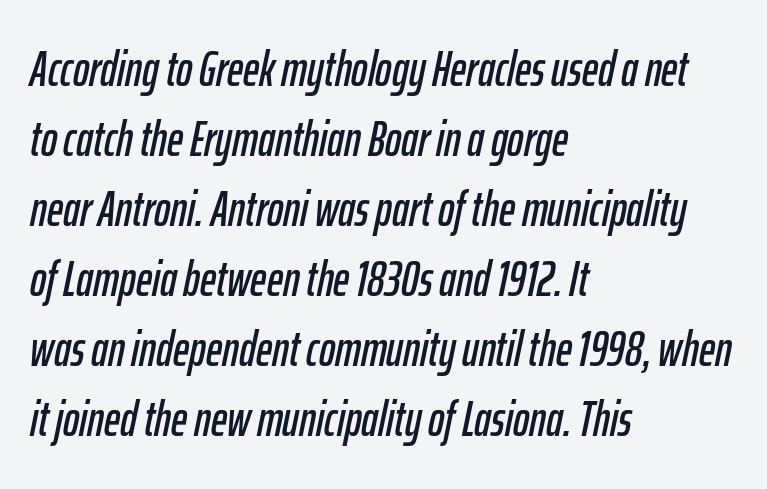
Normally led — the rows are evenly, conventionally spaced. The space beneath each line is pristine and unruled. Does the copy run flush right? No — it runs flush left. The type is set solid horizontally, with unmodified tracking.
